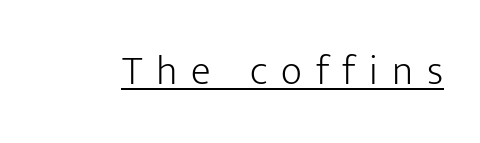
The image shows 41 px light sans-serif type, upright; set unusually wide letter spacing (+0.34 em), underlined; low stroke contrast and a medium x-height.
